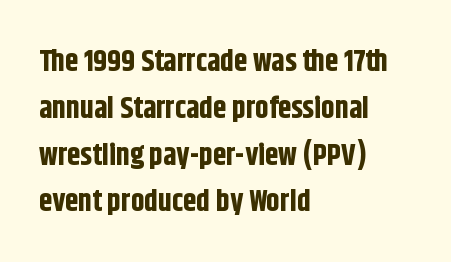
{"serif": "no", "italic": "no", "bold": "yes", "weight": "bold", "width": "condensed", "stroke_contrast": "low", "x_height": "large", "monospaced": "no", "underline": "no", "align": "left", "line_spacing": "normal", "line_spacing_ratio": 1.56, "letter_spacing": "normal", "letter_spacing_em": 0.0, "glyph_px": 30}
